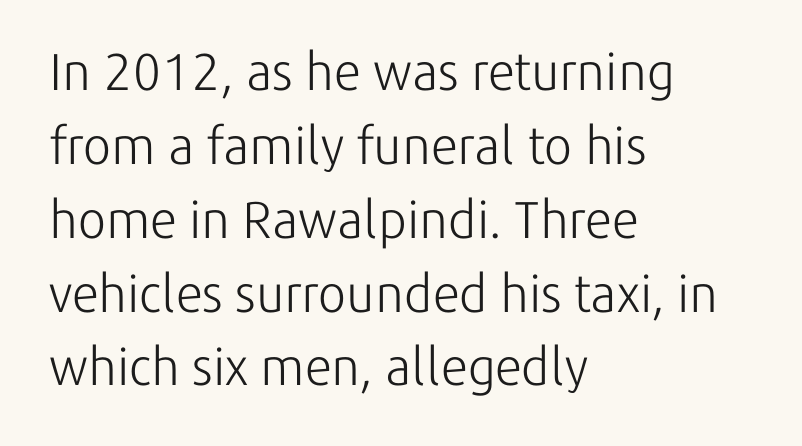
The image shows 52 px light sans-serif type, upright; set left-aligned, normal line spacing (1.42x), normal letter spacing, not underlined; low stroke contrast and a medium x-height.
